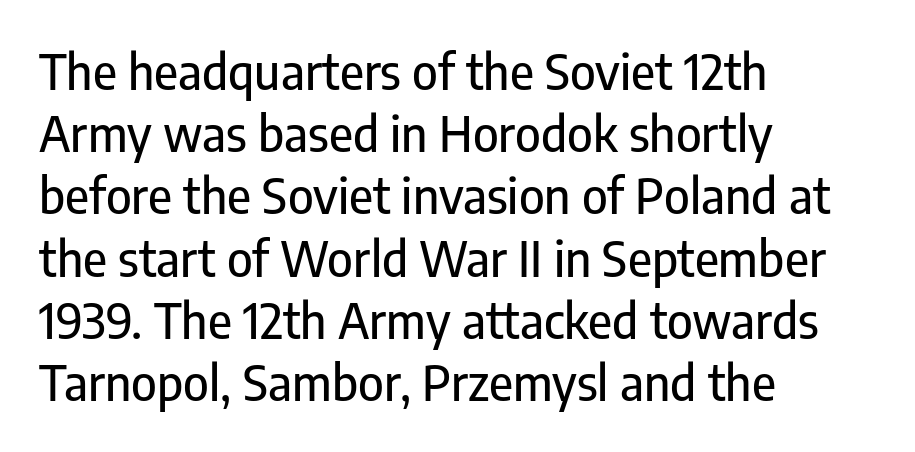
The image shows 49 px condensed sans-serif type, upright; set left-aligned, normal line spacing (1.27x), normal letter spacing, not underlined; low stroke contrast and a medium x-height.
